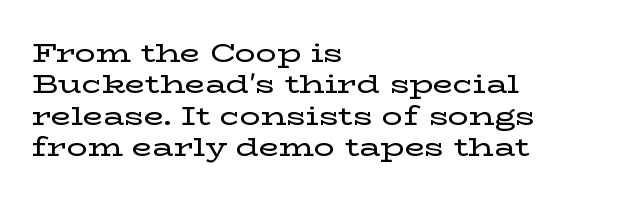
{"italic": "no", "underline": "no", "align": "left", "line_spacing_ratio": 1.21, "letter_spacing": "normal", "letter_spacing_em": 0.0, "glyph_px": 26}
